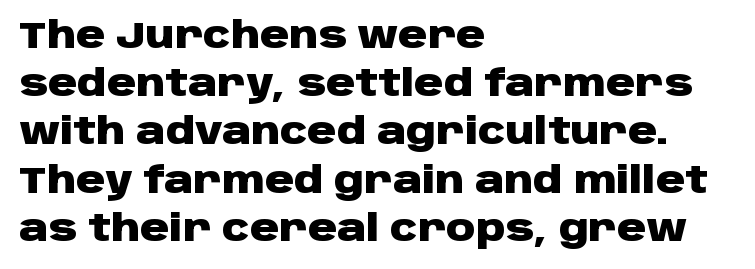
The image shows 36 px heavy, wide sans-serif type, upright; set left-aligned, normal line spacing (1.34x), normal letter spacing, not underlined; low stroke contrast and a large x-height.
